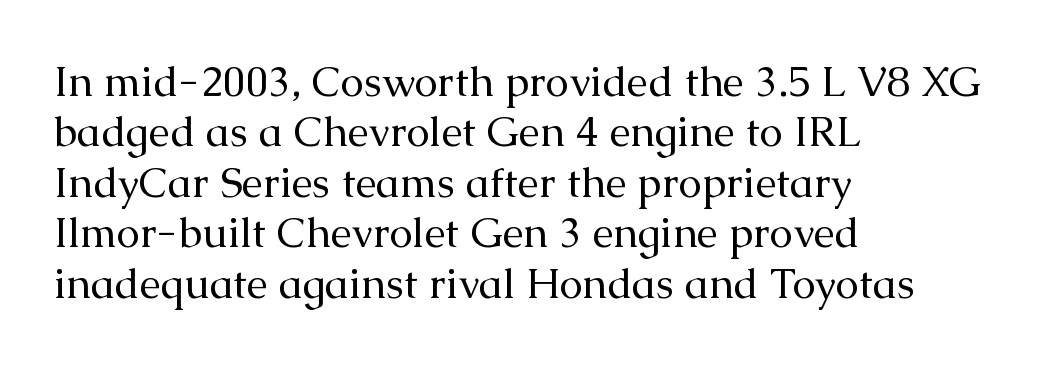
{"serif": "yes", "italic": "no", "bold": "no", "weight": "regular", "width": "normal", "stroke_contrast": "medium", "x_height": "medium", "monospaced": "no", "underline": "no", "align": "left", "line_spacing_ratio": 1.2, "letter_spacing": "normal", "letter_spacing_em": 0.0, "glyph_px": 42}
